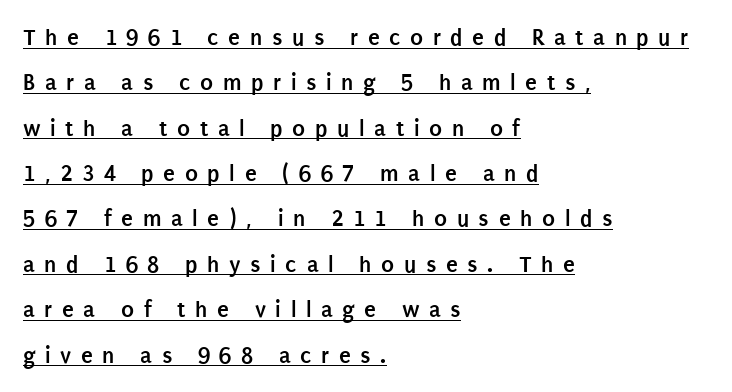
In CSS terms this would be text-align: left. The face used here appears with an underline applied. How are the letters spaced? Widely, with obvious added tracking. Style check: upright.
